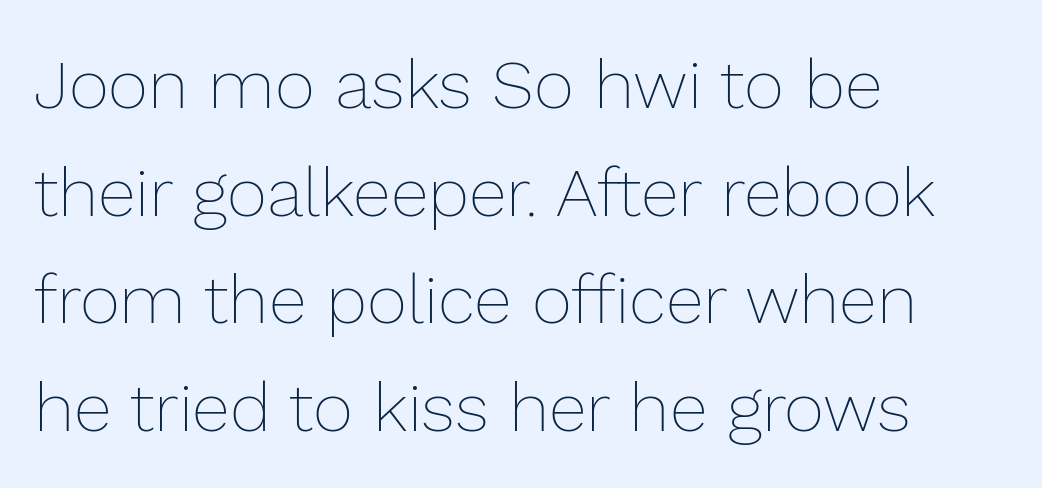
{"italic": "no", "bold": "no", "weight": "thin", "width": "normal", "stroke_contrast": "low", "x_height": "medium", "monospaced": "no", "underline": "no", "align": "left", "line_spacing": "normal", "line_spacing_ratio": 1.56, "letter_spacing": "normal", "letter_spacing_em": 0.0, "glyph_px": 69}
